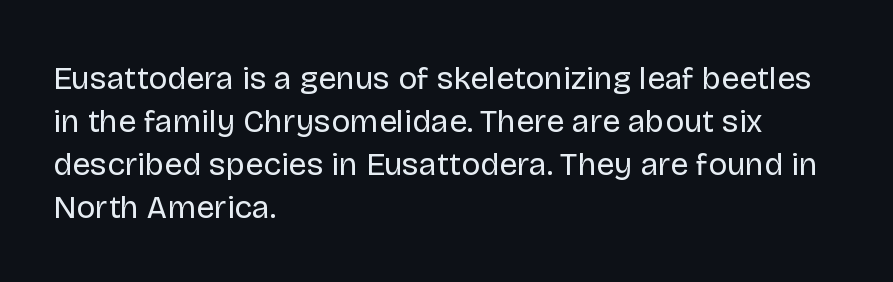
Is the type heavy? It reads as light-to-regular instead. Plain, unruled lines of type. Leftover space on each line is placed entirely after the last word. Tall strokes in this sample are plumb rather than angled. Here the designer chose a conventional face with non-uniform glyph widths. Glyph-to-glyph distance matches everyday printed text.
